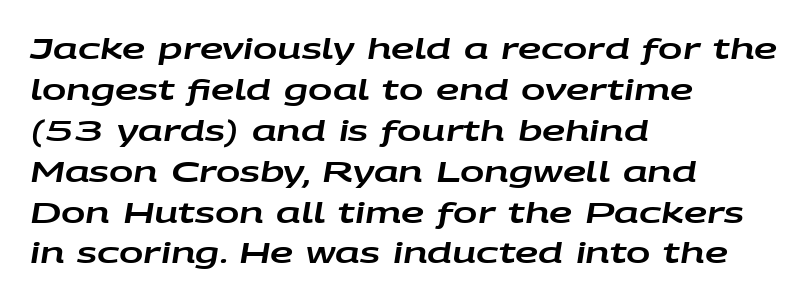
The image shows 29 px wide type, italic (leaning right); set left-aligned, normal line spacing (1.41x), normal letter spacing, not underlined; low stroke contrast and a large x-height.
